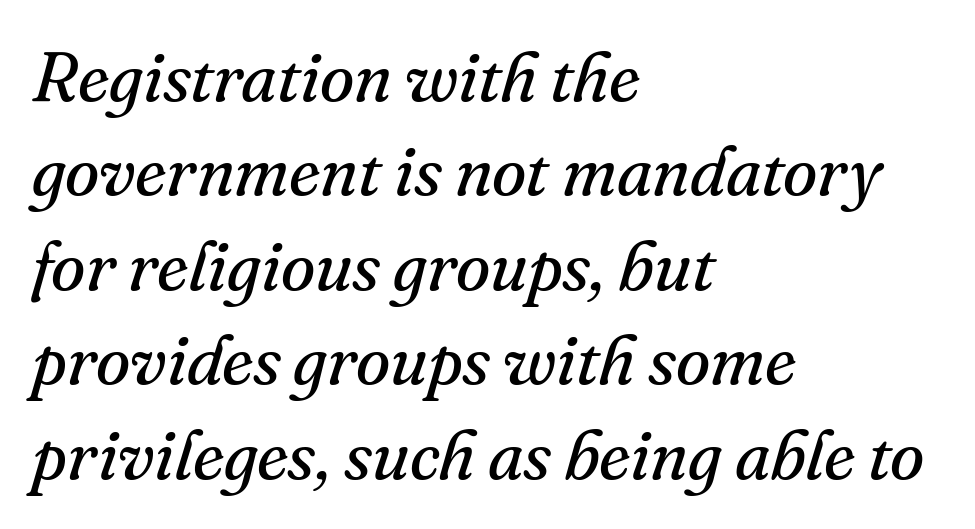
Q: Is the text bold? A: No.
Q: Is the text italic (slanted)? A: Yes, it leans right by about 16 degrees.
Q: Is the typeface a serif or a sans-serif typeface? A: Serif.
Q: Is the text underlined? A: No.
Q: How is the paragraph aligned? A: Left-aligned.
Q: Is the spacing between letters normal or unusually wide? A: Normal.
Q: Is the spacing between lines tight, normal or loose? A: Normal.
Q: Width (condensed, normal, or wide)? A: Normal.
Q: Stroke contrast? A: Medium.
Q: x-height? A: Small.
Q: Monospaced? A: No.
